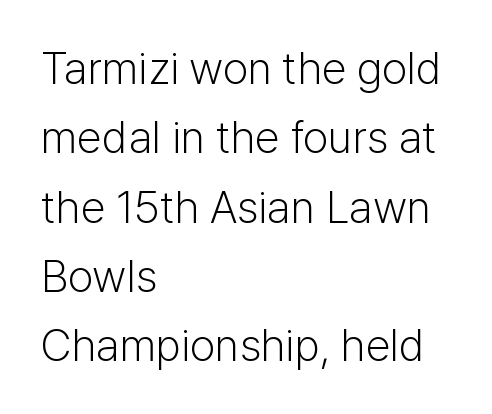
{"serif": "no", "italic": "no", "bold": "no", "weight": "light", "width": "normal", "stroke_contrast": "low", "x_height": "medium", "monospaced": "no", "underline": "no", "align": "left", "line_spacing": "normal", "line_spacing_ratio": 1.54, "letter_spacing": "normal", "letter_spacing_em": 0.0, "glyph_px": 45}
